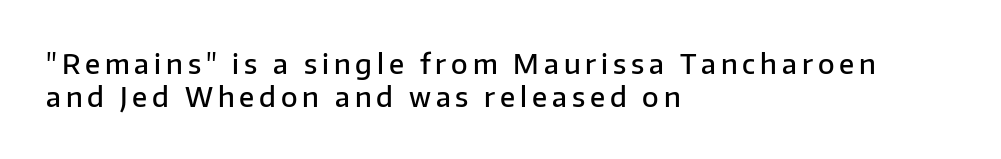
Where is the straight margin? On the left. When letters stand straight like this, we call the style roman or upright. Each row of text sits above clean, open space. Its strokes are somewhat broadened, the hallmark of semibold type.
